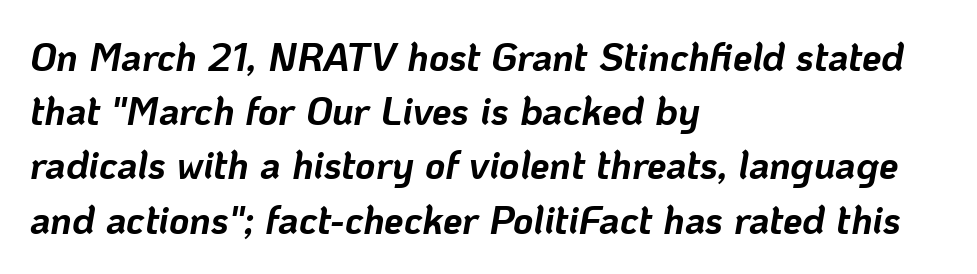
Looks like regular typesetting: each glyph gets only the width it needs. Plain, unruled lines of type. Vertical spacing — default. Is the block centered? No — it sits flush against the left margin. Compared with an ordinary text face, these strokes are far heavier — a full bold. Words appear dense and cohesive because spacing is normal.
